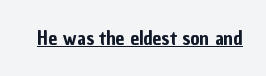
The letters stand upright; this is a roman face. Tracking here is standard; glyphs follow each other at the usual distance. Descenders here cross a horizontal rule under the line.
